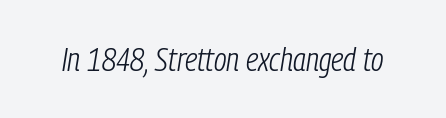
The image shows 33 px light, condensed type, italic (leaning right); set normal letter spacing, not underlined; low stroke contrast and a medium x-height.
